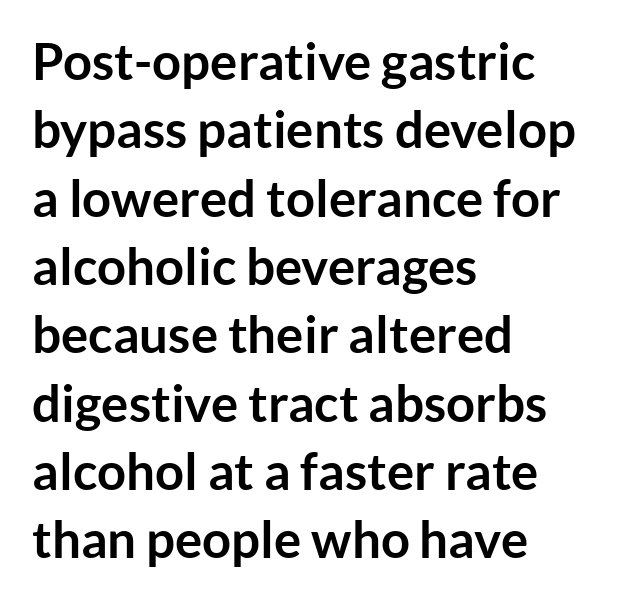
Q: Is the text bold? A: Yes.
Q: Is the text italic (slanted)? A: No, it is upright.
Q: Is the typeface a serif or a sans-serif typeface? A: Sans-serif.
Q: Is the text underlined? A: No.
Q: How is the paragraph aligned? A: Left-aligned.
Q: Is the spacing between letters normal or unusually wide? A: Normal.
Q: Is the spacing between lines tight, normal or loose? A: Normal.
Q: Width (condensed, normal, or wide)? A: Normal.
Q: Stroke contrast? A: Low.
Q: x-height? A: Medium.
Q: Monospaced? A: No.
